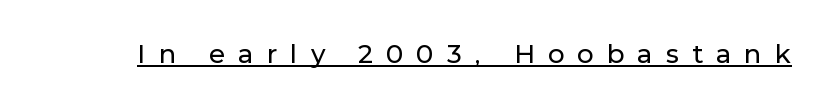
Q: Is the text italic (slanted)? A: No, it is upright.
Q: Is the text underlined? A: Yes.
Q: Is the spacing between letters normal or unusually wide? A: Unusually wide.
